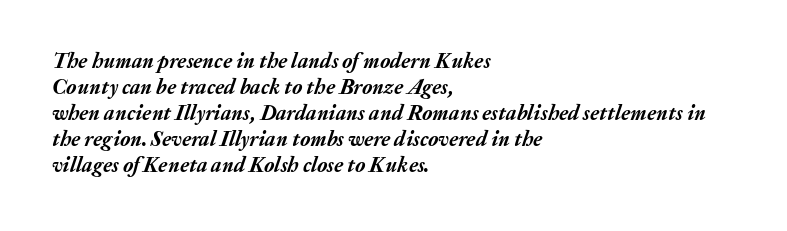
The image shows 21 px bold type, italic (leaning right); set left-aligned, line spacing 1.24x, normal letter spacing, not underlined.
